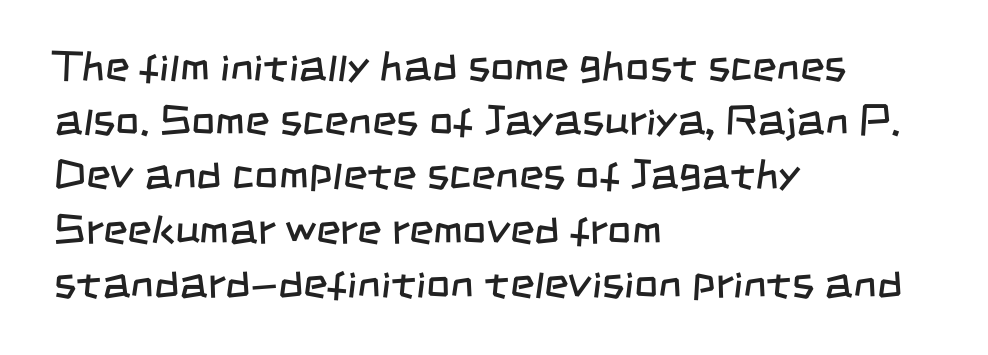
Check the space under the baseline: it is left empty. These lines are composed in type without serifs. The text block is weighted toward the left margin, trailing off unevenly rightward. Spacing verdict: proportional, widths tailored to each character. The designer left line spacing at the default. Nothing unusual about the tracking: characters are spaced as the font intends.
